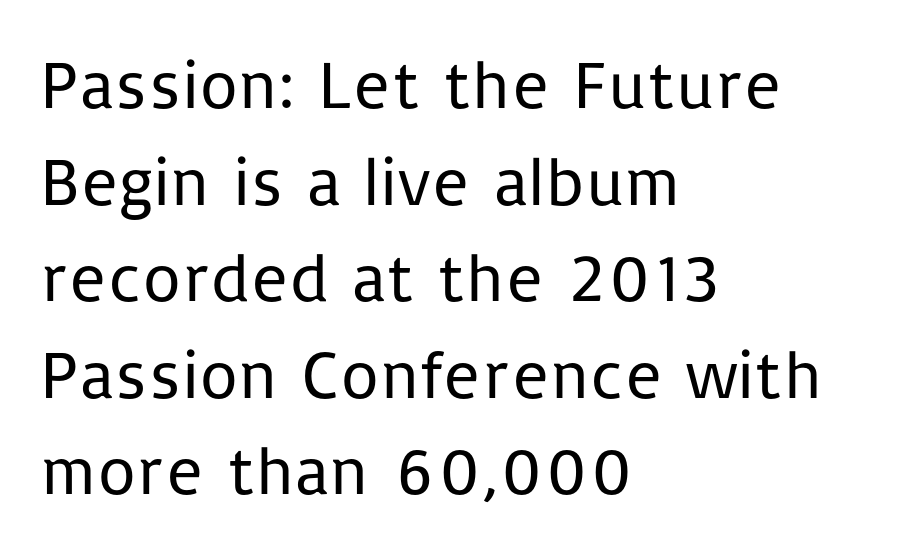
The image shows 68 px regular-weight sans-serif type, upright; set left-aligned, normal line spacing (1.42x), normal letter spacing, not underlined; low stroke contrast and a medium x-height.
